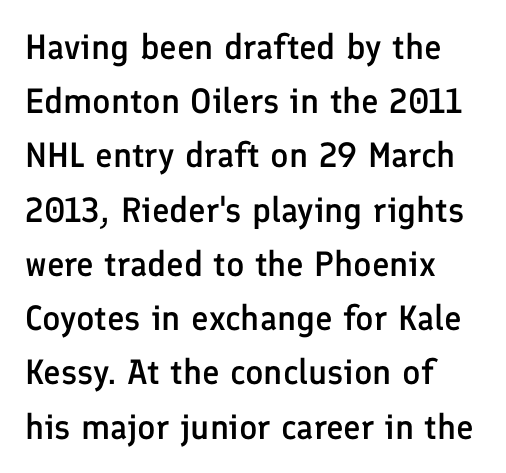
Q: Is the text bold? A: Semi-bold.
Q: Is the text italic (slanted)? A: No, it is upright.
Q: Is the typeface a serif or a sans-serif typeface? A: Sans-serif.
Q: Is the text underlined? A: No.
Q: How is the paragraph aligned? A: Left-aligned.
Q: Is the spacing between letters normal or unusually wide? A: Normal.
Q: Is the spacing between lines tight, normal or loose? A: Normal.
Q: Width (condensed, normal, or wide)? A: Normal.
Q: Stroke contrast? A: Low.
Q: x-height? A: Medium.
Q: Monospaced? A: No.
